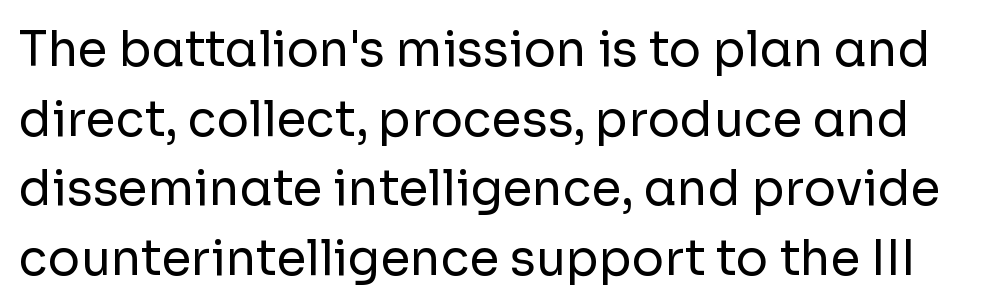
The image shows 48 px regular-weight sans-serif type, upright; set normal line spacing (1.45x), normal letter spacing, not underlined; low stroke contrast and a medium x-height.
